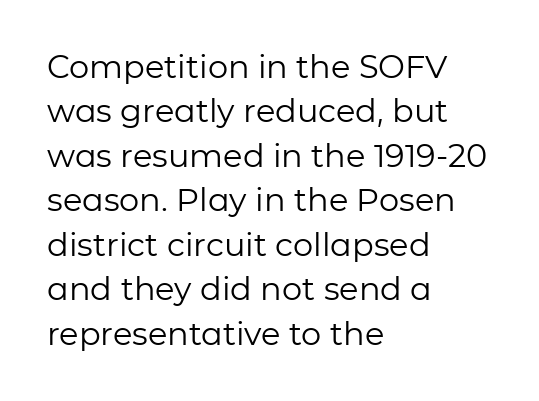
Line starts are locked; line ends wander. How are the letters spaced? Ordinarily, with no added tracking. On a weight scale, this lands at 450 or below. Upright lettering throughout. Are there feet on the stems? There aren't — it's a sans.
